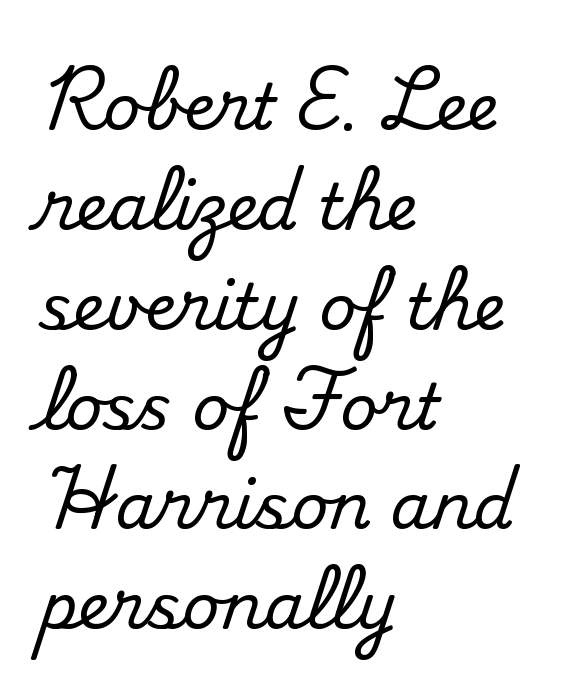
The image shows 64 px serif type; set left-aligned, normal line spacing (1.56x), normal letter spacing, not underlined; medium stroke contrast and a small x-height.
